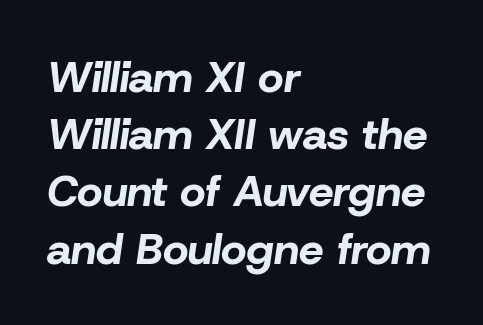
{"italic": "yes", "lean": "right", "slant_degrees": 8, "bold": "yes", "weight": "bold", "width": "normal", "stroke_contrast": "low", "x_height": "medium", "monospaced": "no", "underline": "no", "align": "left", "line_spacing": "normal", "line_spacing_ratio": 1.3, "letter_spacing": "normal", "letter_spacing_em": 0.0, "glyph_px": 44}
